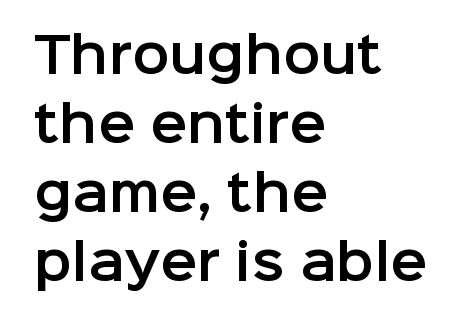
The image shows 49 px sans-serif type, upright; set left-aligned, normal line spacing (1.41x), normal letter spacing, not underlined; low stroke contrast and a medium x-height.
